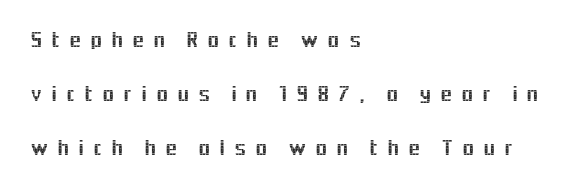
{"italic": "no", "underline": "no", "align": "left", "line_spacing": "loose", "line_spacing_ratio": 2.46, "letter_spacing": "wide", "letter_spacing_em": 0.39, "glyph_px": 22}
